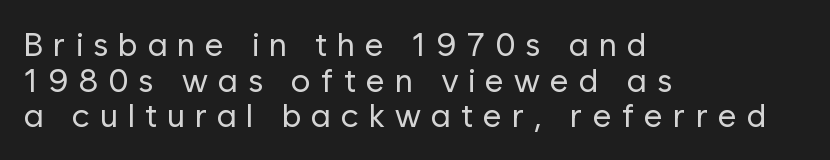
The image shows 33 px regular-weight sans-serif type, upright; set left-aligned, tight line spacing (1.08x), unusually wide letter spacing (+0.3 em), not underlined; low stroke contrast and a medium x-height.
